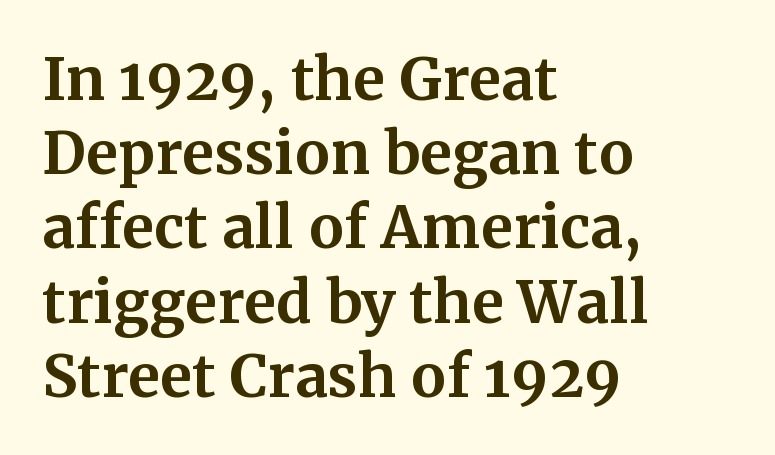
Glyph-to-glyph distance matches everyday printed text. Unlike italic type, these characters show no tilt at all. Stroke thickness is high; the sample reads as a true bold. One glance says typical: line gaps are just what's usual.
